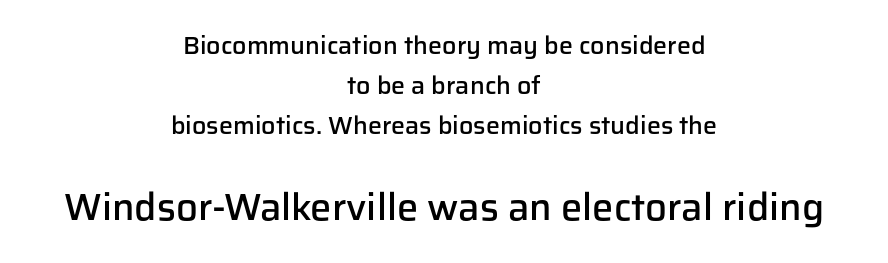
The typesetter chose a symmetrical, centered arrangement here. Underlining? Definitely not there. Varying glyph widths throughout — classic text-font behaviour. Compared with typical paragraphs, the rows here are spaced about the same. Inter-character spacing is left at the font's built-in metrics.
